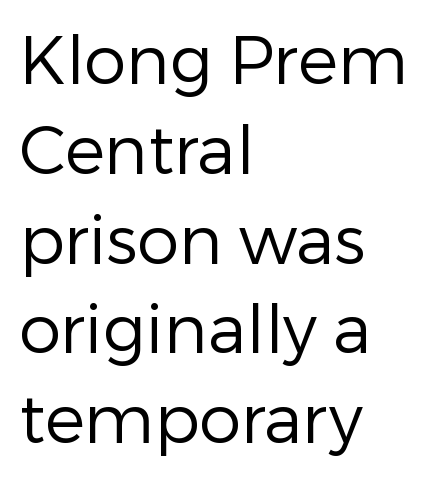
Upright lettering throughout. Is this a sans? Yes — the strokes have no serifs. A classic flush-left, rag-right setting is used for this passage. The gap between lines stays unmarked. The block of text has a typical density, with ordinary space between rows. Do the characters align in a grid? No, the font is proportional.
